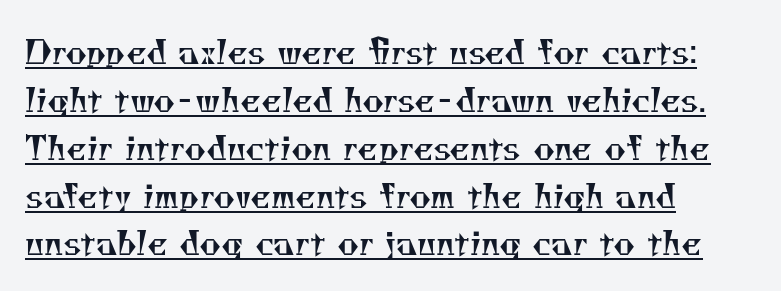
Q: Is the text bold? A: No.
Q: Is the typeface a serif or a sans-serif typeface? A: Serif.
Q: Is the text underlined? A: Yes.
Q: How is the paragraph aligned? A: Left-aligned.
Q: Is the spacing between letters normal or unusually wide? A: Normal.
Q: Is the spacing between lines tight, normal or loose? A: Normal.
Q: Width (condensed, normal, or wide)? A: Normal.
Q: Stroke contrast? A: Medium.
Q: x-height? A: Small.
Q: Monospaced? A: No.
